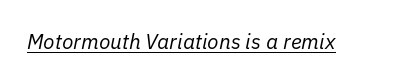
The letters are slanted; this is an italic face. These characters rest on top of a visible drawn line. No extra tracking has been applied to these lines. Is the stroke heavy? The answer is a plain regular-or-lighter.
